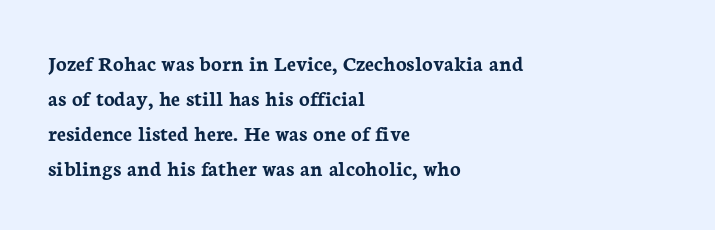
Horizontal bands of white between lines are of average thickness. The rendering keeps characters at their native spacing. Line beginnings align vertically; line endings do not. The font is running at its bold setting. No italicization has been applied; the sample stays upright.
